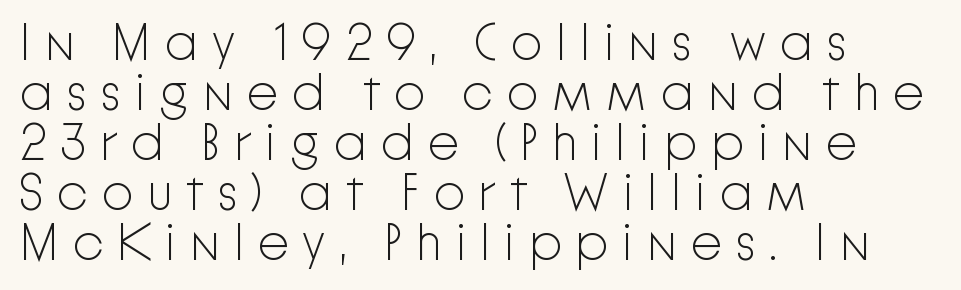
Q: Is the text bold? A: No.
Q: Is the text italic (slanted)? A: No, it is upright.
Q: Is the typeface a serif or a sans-serif typeface? A: Sans-serif.
Q: Is the text underlined? A: No.
Q: How is the paragraph aligned? A: Left-aligned.
Q: Is the spacing between letters normal or unusually wide? A: Unusually wide.
Q: Is the spacing between lines tight, normal or loose? A: Tight.
Q: Width (condensed, normal, or wide)? A: Normal.
Q: Stroke contrast? A: Low.
Q: x-height? A: Medium.
Q: Monospaced? A: No.
